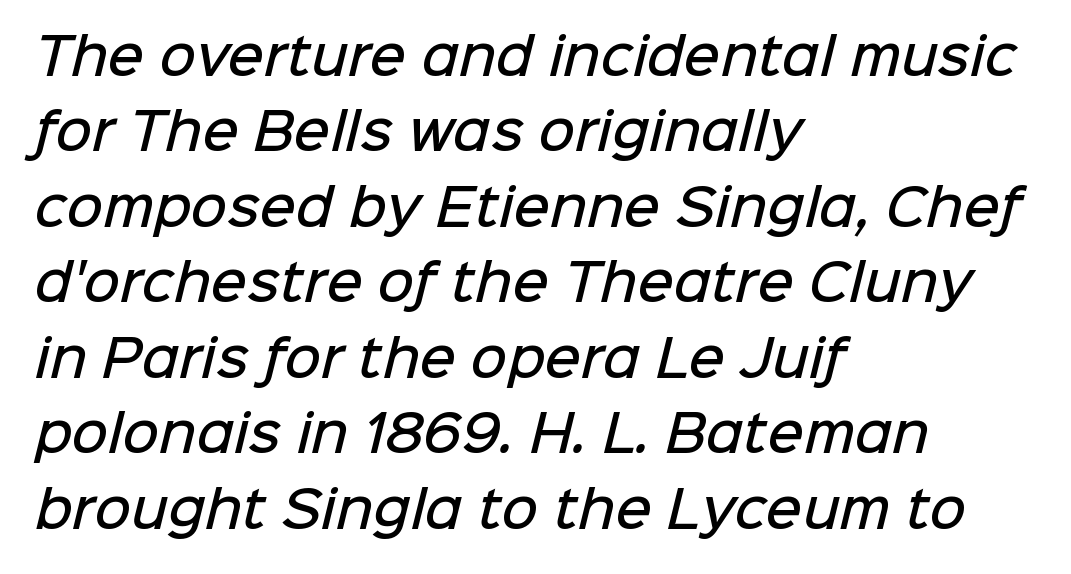
Q: Is the text bold? A: Semi-bold.
Q: Is the typeface a serif or a sans-serif typeface? A: Sans-serif.
Q: Is the text underlined? A: No.
Q: How is the paragraph aligned? A: Left-aligned.
Q: Is the spacing between letters normal or unusually wide? A: Normal.
Q: Is the spacing between lines tight, normal or loose? A: Normal.
Q: Width (condensed, normal, or wide)? A: Normal.
Q: Stroke contrast? A: Low.
Q: x-height? A: Medium.
Q: Monospaced? A: No.
